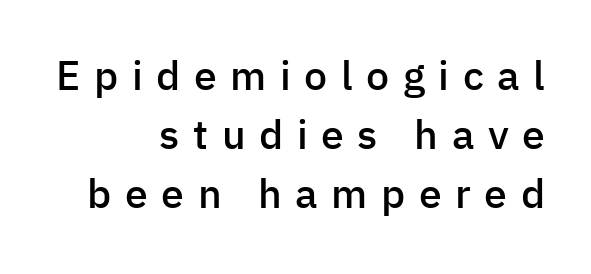
{"serif": "no", "italic": "no", "bold": "semi", "weight": "semibold", "width": "normal", "stroke_contrast": "low", "x_height": "medium", "monospaced": "no", "underline": "no", "align": "right", "line_spacing": "normal", "line_spacing_ratio": 1.44, "letter_spacing": "wide", "letter_spacing_em": 0.33, "glyph_px": 41}
